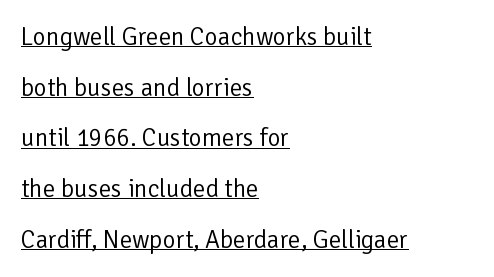
{"italic": "no", "bold": "no", "underline": "yes", "align": "left", "line_spacing": "loose", "line_spacing_ratio": 2.03, "letter_spacing": "normal", "letter_spacing_em": 0.0, "glyph_px": 25}
